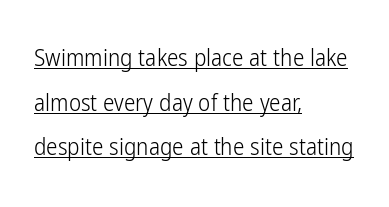
Somebody hit Ctrl+U on this one — the words are underlined. The letterforms sit at book weight or below. Is there any slant? The stems are plumb. Honestly, the rows look like they've been pulled way apart. This sample uses plain, unmodified letter spacing. Notice how the passage keeps a crisp vertical edge on the left only.
